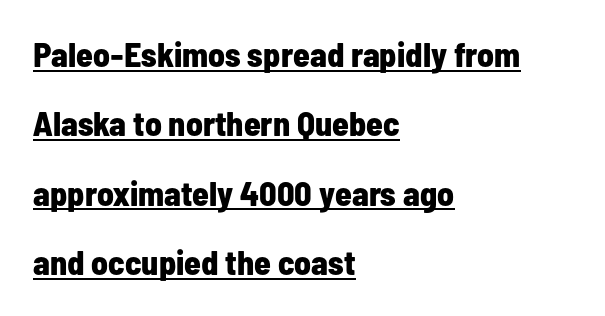
{"serif": "no", "italic": "no", "bold": "yes", "weight": "bold", "width": "condensed", "stroke_contrast": "low", "x_height": "medium", "monospaced": "no", "underline": "yes", "align": "left", "line_spacing": "loose", "line_spacing_ratio": 2.04, "letter_spacing": "normal", "letter_spacing_em": 0.0, "glyph_px": 34}
